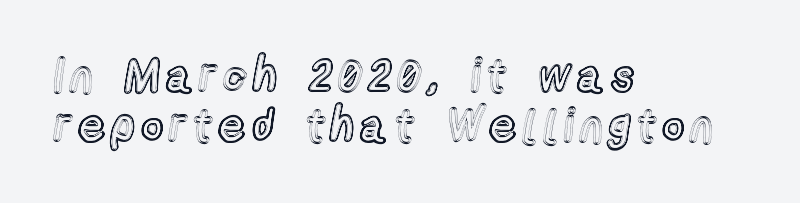
Q: Is the text italic (slanted)? A: Yes.
Q: Is the text underlined? A: No.
Q: How is the paragraph aligned? A: Left-aligned.
Q: Is the spacing between lines tight, normal or loose? A: Tight.
Q: Width (condensed, normal, or wide)? A: Condensed.
Q: x-height? A: Medium.
Q: Monospaced? A: No.
